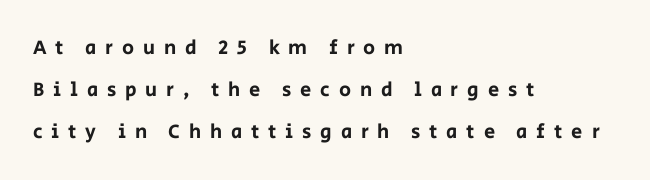
Q: Is the text italic (slanted)? A: No, it is upright.
Q: Is the text underlined? A: No.
Q: How is the paragraph aligned? A: Left-aligned.
Q: Is the spacing between letters normal or unusually wide? A: Unusually wide.
Q: Is the spacing between lines tight, normal or loose? A: Loose.
